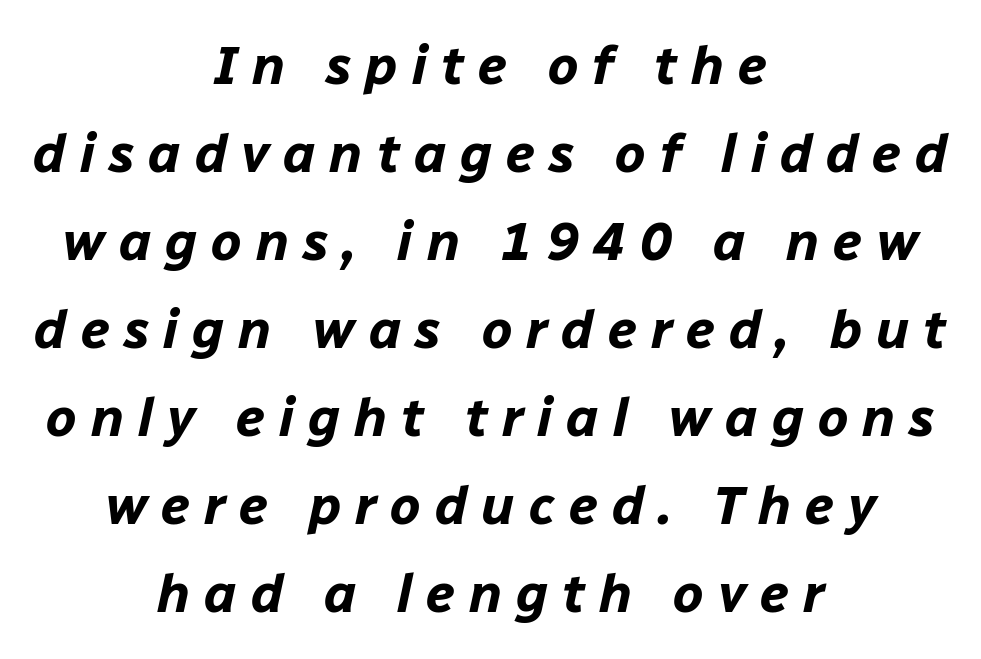
Q: Is the text bold? A: Yes.
Q: Is the text italic (slanted)? A: Yes, it leans right by about 12 degrees.
Q: Is the text underlined? A: No.
Q: How is the paragraph aligned? A: Centered.
Q: Is the spacing between letters normal or unusually wide? A: Unusually wide.
Q: Is the spacing between lines tight, normal or loose? A: Normal.
Q: Width (condensed, normal, or wide)? A: Normal.
Q: Stroke contrast? A: Low.
Q: x-height? A: Medium.
Q: Monospaced? A: No.
